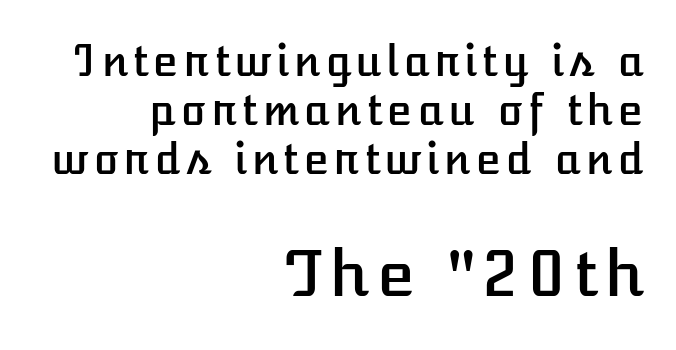
The block sitting lower on the canvas is the one with enlarged characters. Is the block centered? No — it sits flush against the right margin. The lettering stays uniformly vertical, giving the passage a roman look. This sample has the flowing, uneven cadence of proportional lettering.
